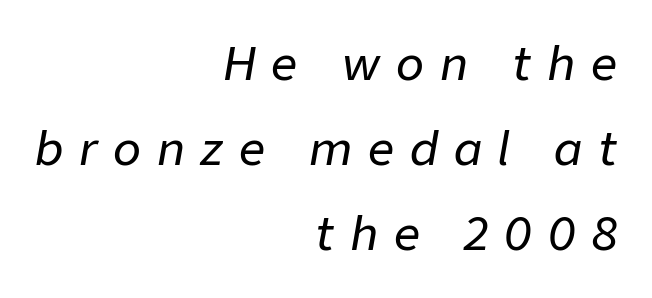
Q: Is the text italic (slanted)? A: Yes, it leans right by about 9 degrees.
Q: Is the text underlined? A: No.
Q: How is the paragraph aligned? A: Right-aligned.
Q: Is the spacing between letters normal or unusually wide? A: Unusually wide.
Q: Width (condensed, normal, or wide)? A: Normal.
Q: Stroke contrast? A: Low.
Q: x-height? A: Medium.
Q: Monospaced? A: No.
